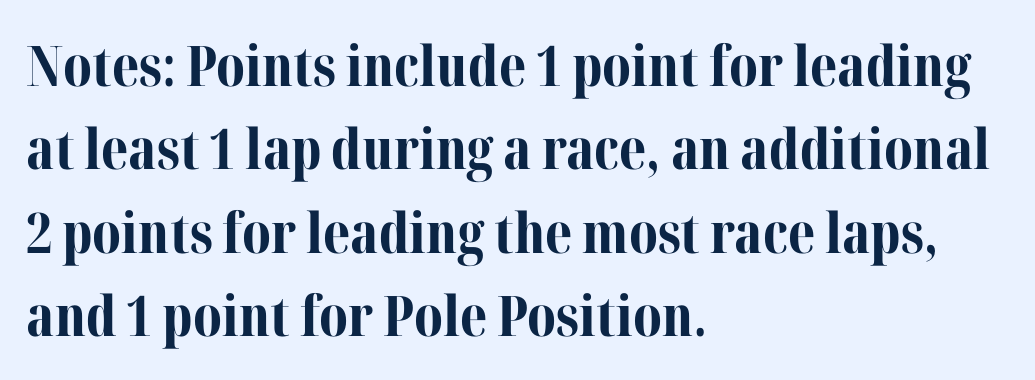
Q: Is the text bold? A: Yes.
Q: Is the text italic (slanted)? A: No, it is upright.
Q: Is the typeface a serif or a sans-serif typeface? A: Serif.
Q: Is the text underlined? A: No.
Q: How is the paragraph aligned? A: Left-aligned.
Q: Is the spacing between letters normal or unusually wide? A: Normal.
Q: Is the spacing between lines tight, normal or loose? A: Normal.
Q: Width (condensed, normal, or wide)? A: Normal.
Q: Stroke contrast? A: Medium.
Q: x-height? A: Medium.
Q: Monospaced? A: No.
